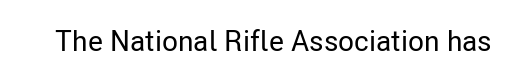
{"serif": "no", "italic": "no", "width": "condensed", "stroke_contrast": "low", "x_height": "medium", "monospaced": "no", "underline": "no", "letter_spacing": "normal", "letter_spacing_em": 0.0, "glyph_px": 29}
